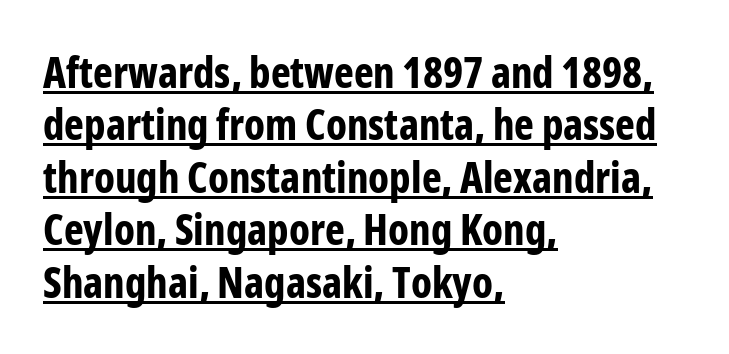
Q: Is the text bold? A: Yes.
Q: Is the text italic (slanted)? A: No, it is upright.
Q: Is the typeface a serif or a sans-serif typeface? A: Sans-serif.
Q: Is the text underlined? A: Yes.
Q: How is the paragraph aligned? A: Left-aligned.
Q: Is the spacing between letters normal or unusually wide? A: Normal.
Q: Is the spacing between lines tight, normal or loose? A: Normal.
Q: Width (condensed, normal, or wide)? A: Condensed.
Q: Stroke contrast? A: Low.
Q: x-height? A: Medium.
Q: Monospaced? A: No.
